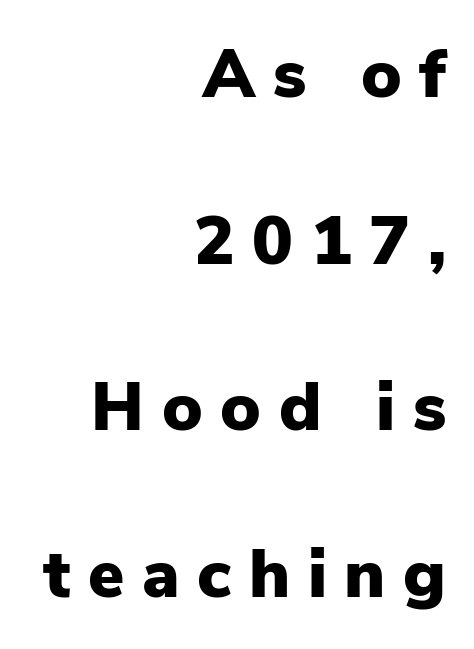
Q: Is the text bold? A: Yes.
Q: Is the text italic (slanted)? A: No, it is upright.
Q: Is the typeface a serif or a sans-serif typeface? A: Sans-serif.
Q: Is the text underlined? A: No.
Q: How is the paragraph aligned? A: Right-aligned.
Q: Is the spacing between letters normal or unusually wide? A: Unusually wide.
Q: Is the spacing between lines tight, normal or loose? A: Loose.
Q: Width (condensed, normal, or wide)? A: Normal.
Q: Stroke contrast? A: Low.
Q: x-height? A: Medium.
Q: Monospaced? A: No.
